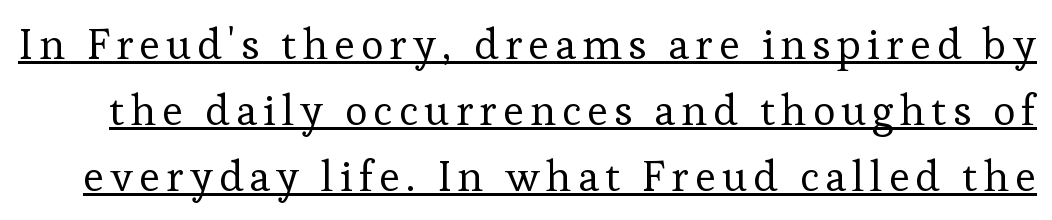
Q: Is the text bold? A: No.
Q: Is the text italic (slanted)? A: No, it is upright.
Q: Is the typeface a serif or a sans-serif typeface? A: Serif.
Q: Is the text underlined? A: Yes.
Q: Is the spacing between lines tight, normal or loose? A: Normal.
Q: Width (condensed, normal, or wide)? A: Normal.
Q: Stroke contrast? A: Low.
Q: x-height? A: Medium.
Q: Monospaced? A: No.
